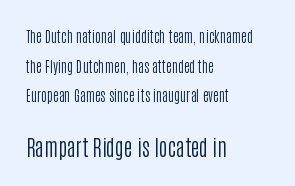
{"italic": "no", "bold": "no", "underline": "no", "align": "left", "line_spacing": "loose", "line_spacing_ratio": 2.12, "letter_spacing": "normal", "letter_spacing_em": 0.0, "larger_block": "second", "size_ratio": 1.5, "glyph_px": 21}
